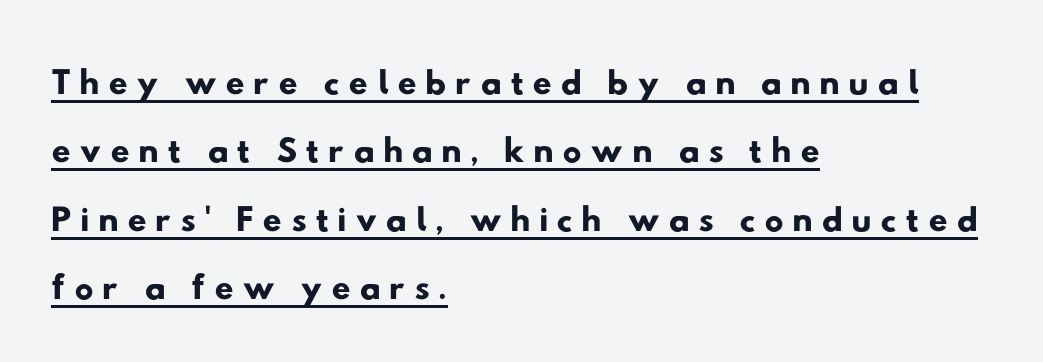
Q: Is the typeface a serif or a sans-serif typeface? A: Sans-serif.
Q: Is the text underlined? A: Yes.
Q: How is the paragraph aligned? A: Left-aligned.
Q: Is the spacing between lines tight, normal or loose? A: Normal.
Q: Width (condensed, normal, or wide)? A: Wide.
Q: Stroke contrast? A: Low.
Q: x-height? A: Small.
Q: Monospaced? A: No.
